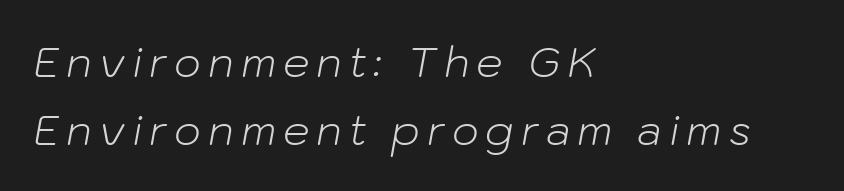
Any mark beneath the type? The region is blank. Spacing verdict: proportional, widths tailored to each character. The specimen reads as italic at a glance. Does the copy run flush right? No — it runs flush left.
